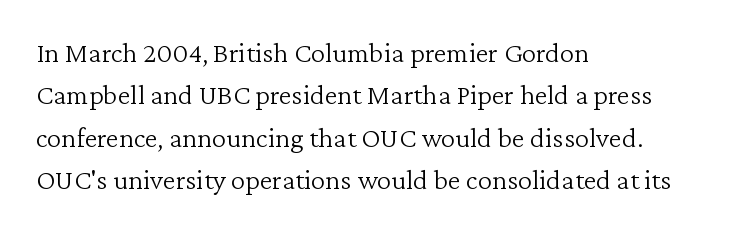
The image shows 29 px light serif type, upright; set left-aligned, normal line spacing (1.46x), normal letter spacing, not underlined; low stroke contrast and a medium x-height.
